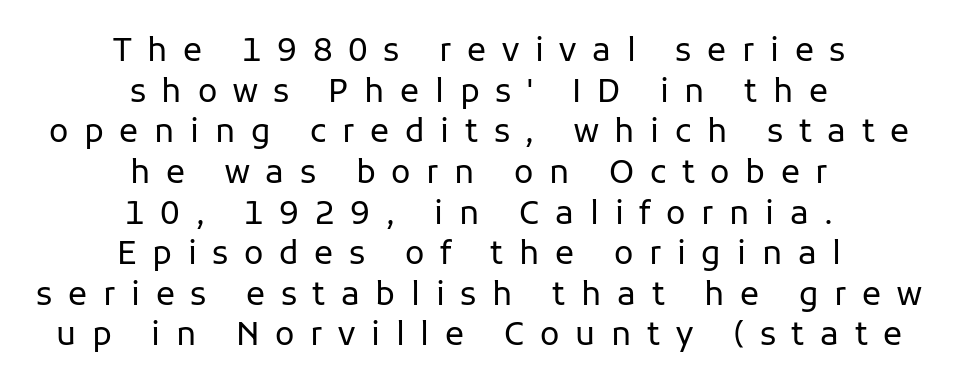
The image shows 32 px regular-weight sans-serif type, upright; set centered, normal line spacing (1.27x), unusually wide letter spacing (+0.49 em), not underlined; low stroke contrast and a medium x-height.
